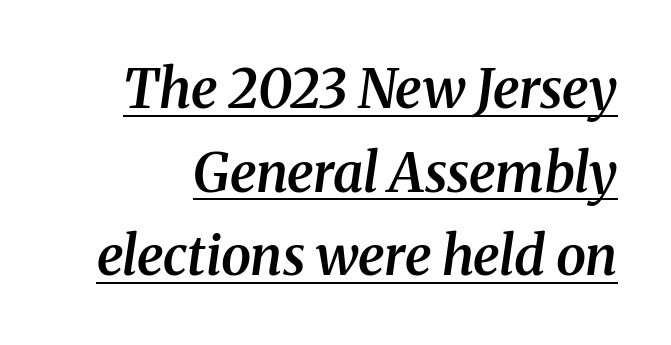
The image shows 54 px semibold serif type, italic (leaning right); set normal line spacing (1.55x), normal letter spacing, underlined; medium stroke contrast and a medium x-height.
